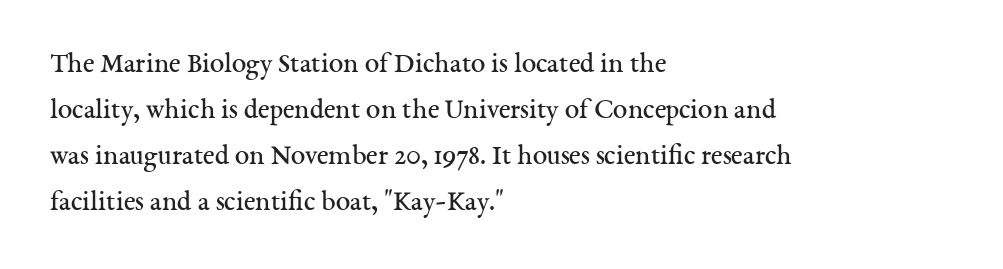
{"serif": "yes", "italic": "no", "bold": "no", "weight": "regular", "width": "normal", "stroke_contrast": "medium", "x_height": "medium", "monospaced": "no", "underline": "no", "align": "left", "line_spacing": "normal", "line_spacing_ratio": 1.59, "letter_spacing": "normal", "letter_spacing_em": 0.0, "glyph_px": 29}
